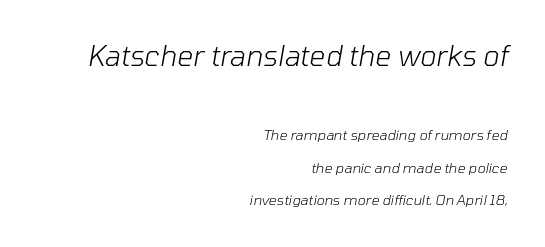
Character widths vary here, with narrow letters taking less room than wide ones. Vertical spacing — loose. A light-to-regular cut is what we see here. Look at the glyph heights: the upper group is clearly the bigger setting. The typography opts for an oblique posture over an upright one.
